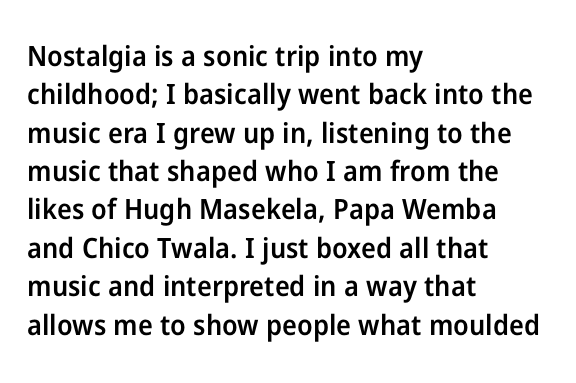
{"serif": "no", "italic": "no", "bold": "semi", "weight": "semibold", "width": "normal", "stroke_contrast": "low", "x_height": "medium", "monospaced": "no", "underline": "no", "align": "left", "line_spacing": "normal", "line_spacing_ratio": 1.37, "letter_spacing": "normal", "letter_spacing_em": 0.0, "glyph_px": 28}
